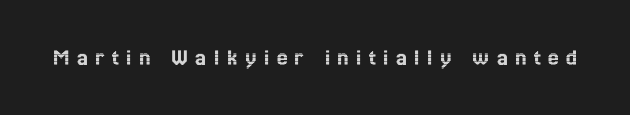
{"italic": "no", "underline": "no", "letter_spacing": "wide", "letter_spacing_em": 0.31, "glyph_px": 24}
